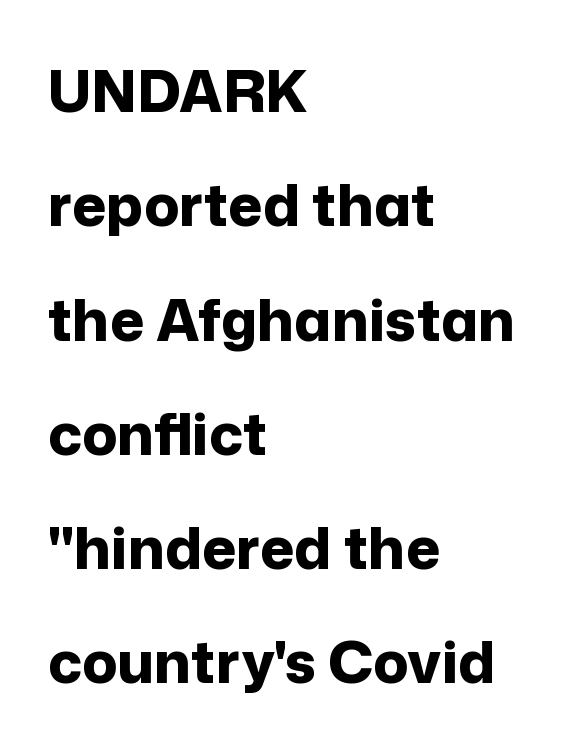
Left-aligned paragraph, ragged on the right. Unmarked baselines from the first word to the last. Note: no serifs on the glyphs. Every character sits straight up, as roman type does. Summary of weight: heavy, a full bold.
